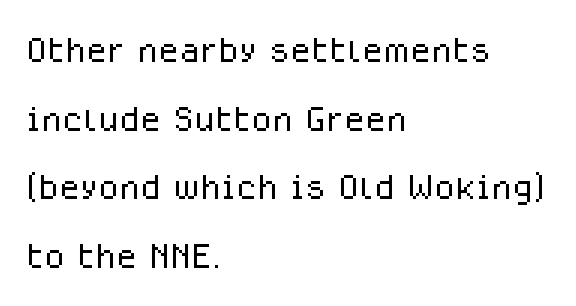
You could not count columns in this text — the font is proportionally spaced. Inter-character spacing is left at the font's built-in metrics. When letters stand straight like this, we call the style roman or upright. Descenders hang freely into open space. Nope, no serifs anywhere on these letters.
